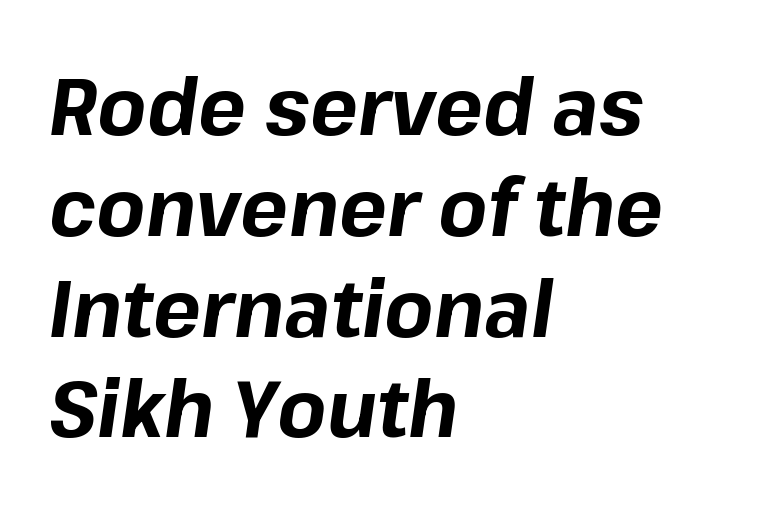
{"italic": "yes", "lean": "right", "slant_degrees": 8, "bold": "yes", "weight": "bold", "width": "normal", "stroke_contrast": "low", "x_height": "medium", "monospaced": "no", "underline": "no", "align": "left", "line_spacing": "normal", "line_spacing_ratio": 1.26, "letter_spacing": "normal", "letter_spacing_em": 0.0, "glyph_px": 80}
